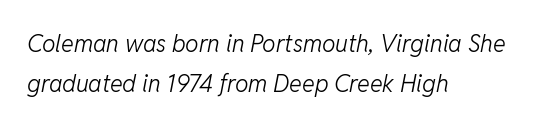
Q: Is the text bold? A: No.
Q: Is the text italic (slanted)? A: Yes, it leans right by about 11 degrees.
Q: Is the text underlined? A: No.
Q: How is the paragraph aligned? A: Left-aligned.
Q: Is the spacing between letters normal or unusually wide? A: Normal.
Q: Is the spacing between lines tight, normal or loose? A: Normal.
